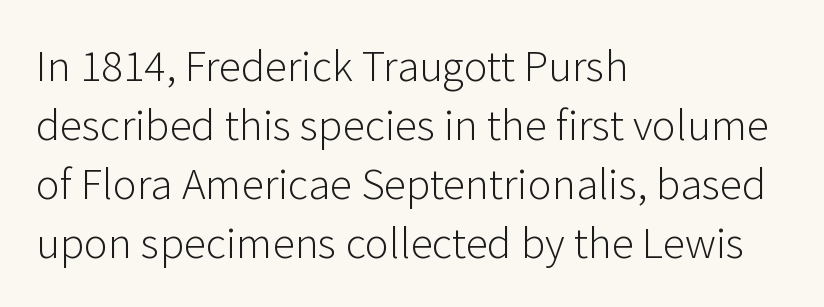
Q: Is the text bold? A: No.
Q: Is the text italic (slanted)? A: No, it is upright.
Q: Is the typeface a serif or a sans-serif typeface? A: Sans-serif.
Q: Is the text underlined? A: No.
Q: How is the paragraph aligned? A: Left-aligned.
Q: Is the spacing between letters normal or unusually wide? A: Normal.
Q: Is the spacing between lines tight, normal or loose? A: Normal.
Q: Width (condensed, normal, or wide)? A: Normal.
Q: Stroke contrast? A: Low.
Q: x-height? A: Medium.
Q: Monospaced? A: No.
